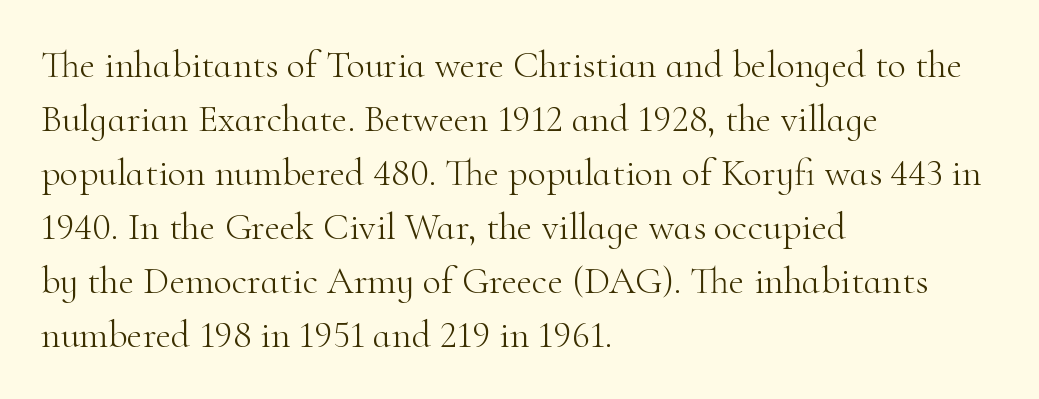
The image shows 38 px light serif type, upright; set left-aligned, normal line spacing (1.42x), normal letter spacing, not underlined; high stroke contrast and a small x-height.
